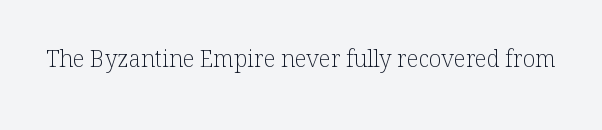
The image shows 23 px text type, upright; set normal letter spacing, not underlined.
